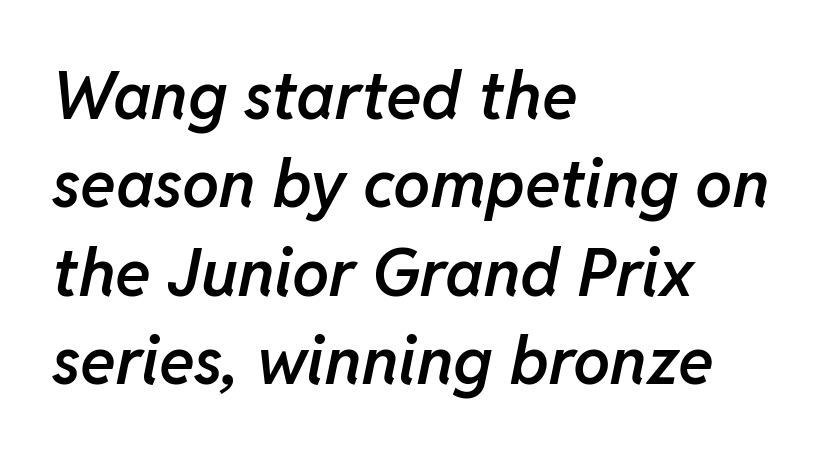
{"italic": "yes", "lean": "right", "slant_degrees": 11, "bold": "semi", "weight": "semibold", "width": "normal", "stroke_contrast": "low", "x_height": "medium", "monospaced": "no", "underline": "no", "align": "left", "line_spacing": "normal", "line_spacing_ratio": 1.34, "letter_spacing": "normal", "letter_spacing_em": 0.0, "glyph_px": 66}
